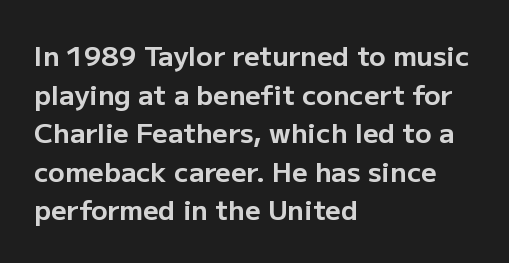
The glyphs are unaccompanied by any horizontal stroke below them. Alignment: flush left. Its strokes are broad and dark, the hallmark of bold type. Designer's note — italics off, roman on.
